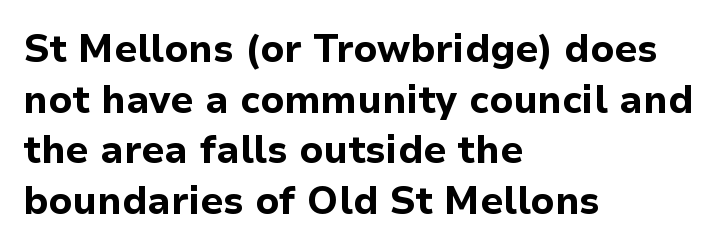
The image shows 38 px bold sans-serif type, upright; set left-aligned, normal line spacing (1.33x), normal letter spacing, not underlined; low stroke contrast and a medium x-height.
